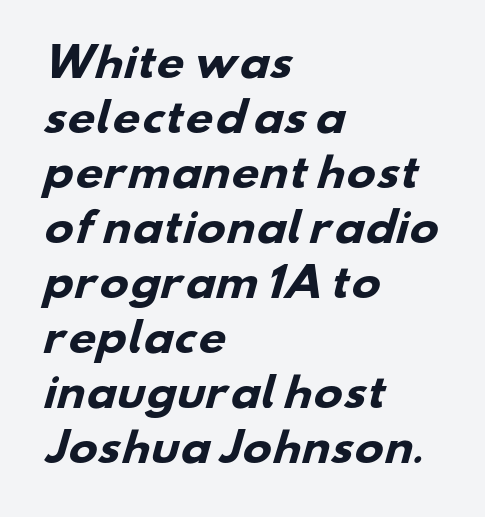
{"serif": "no", "bold": "yes", "weight": "heavy", "width": "wide", "stroke_contrast": "low", "x_height": "small", "monospaced": "no", "underline": "no", "align": "left", "line_spacing": "normal", "line_spacing_ratio": 1.41, "letter_spacing": "normal", "letter_spacing_em": 0.0, "glyph_px": 39}
